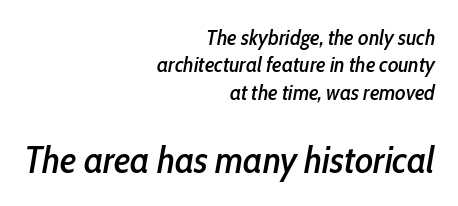
Q: Is the text italic (slanted)? A: Yes, it leans right by about 10 degrees.
Q: Is the text underlined? A: No.
Q: How is the paragraph aligned? A: Right-aligned.
Q: Is the spacing between letters normal or unusually wide? A: Normal.
Q: Is the spacing between lines tight, normal or loose? A: Normal.
Q: Which block of text is set in a larger size, the first (top) or the second (bottom)? A: The second (bottom) one.
Q: Width (condensed, normal, or wide)? A: Condensed.
Q: Stroke contrast? A: Low.
Q: x-height? A: Medium.
Q: Monospaced? A: No.
